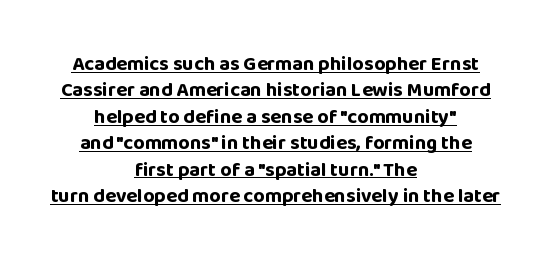
{"italic": "no", "bold": "yes", "underline": "yes", "align": "center", "line_spacing": "normal", "line_spacing_ratio": 1.32, "letter_spacing": "normal", "letter_spacing_em": 0.0, "glyph_px": 20}
